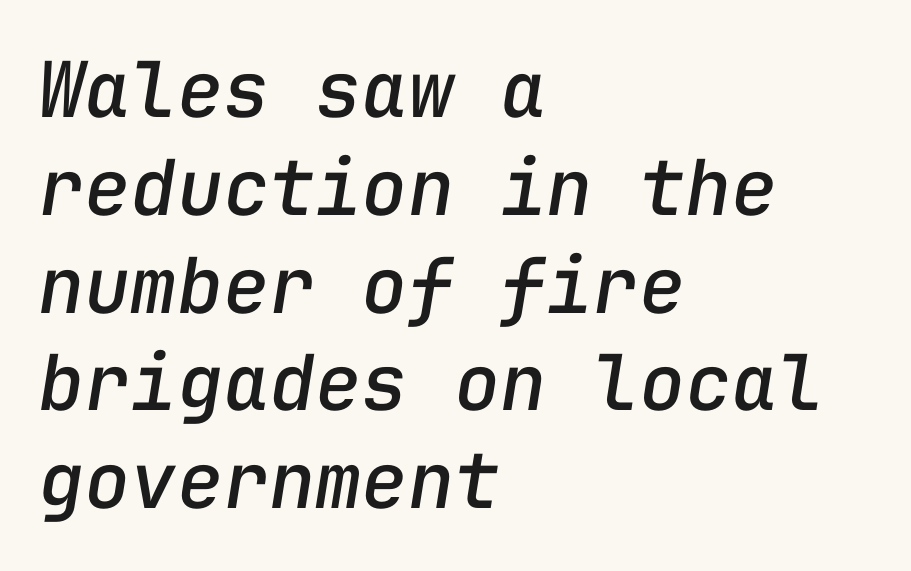
Is this a fixed-width face? Yes — each glyph sits in an identical cell. Caption: multi-line text, flush left, ragged right. The typography opts for an oblique posture over an upright one. Beneath every word, the page is bare.
